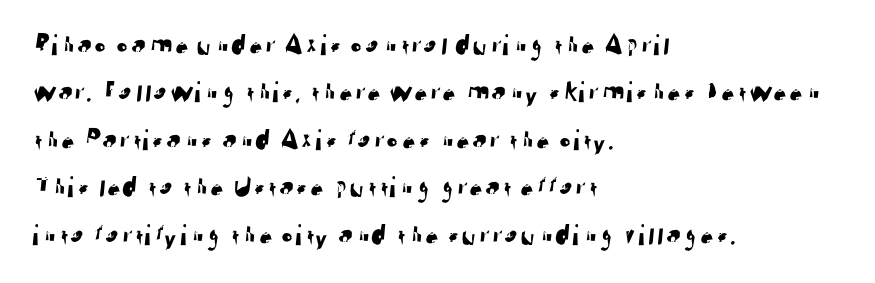
Q: Is the typeface a serif or a sans-serif typeface? A: Sans-serif.
Q: Is the text underlined? A: No.
Q: How is the paragraph aligned? A: Left-aligned.
Q: Is the spacing between letters normal or unusually wide? A: Normal.
Q: Is the spacing between lines tight, normal or loose? A: Normal.
Q: Width (condensed, normal, or wide)? A: Normal.
Q: Stroke contrast? A: Low.
Q: x-height? A: Medium.
Q: Monospaced? A: No.
